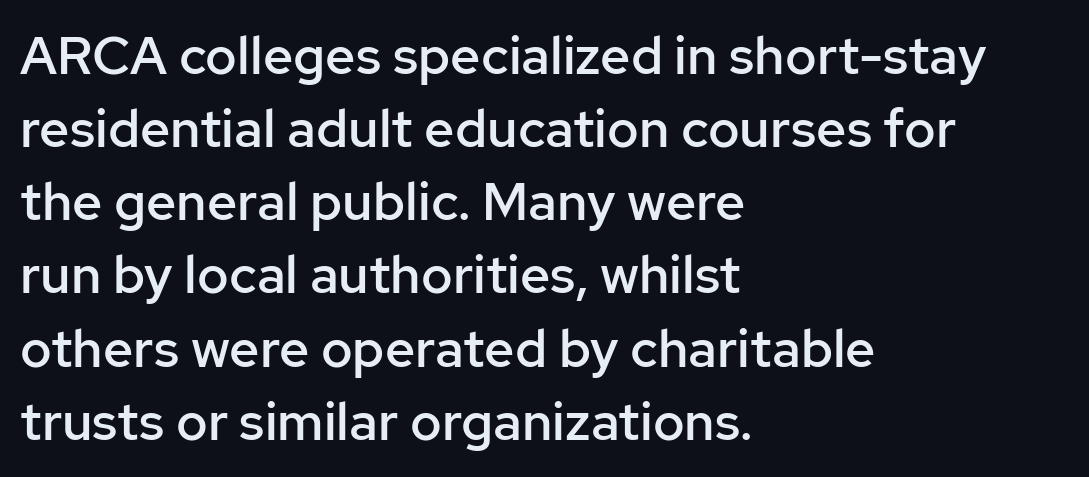
Typeset ragged right — the left edge is the straight one. On the weight axis this lands at semibold, roughly 600. Here the designer chose a conventional face with non-uniform glyph widths. If you measured baseline to baseline, you'd find a middling distance. Each letter's strokes conclude bluntly, with no projecting serifs. The string is rendered with underlining switched off.
